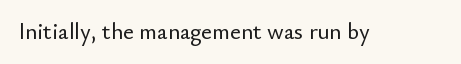
Each word holds together tightly as a unit, with standard inter-letter gaps. Posture: upright roman. The specimen omits any rule beneath the text block's lines.
